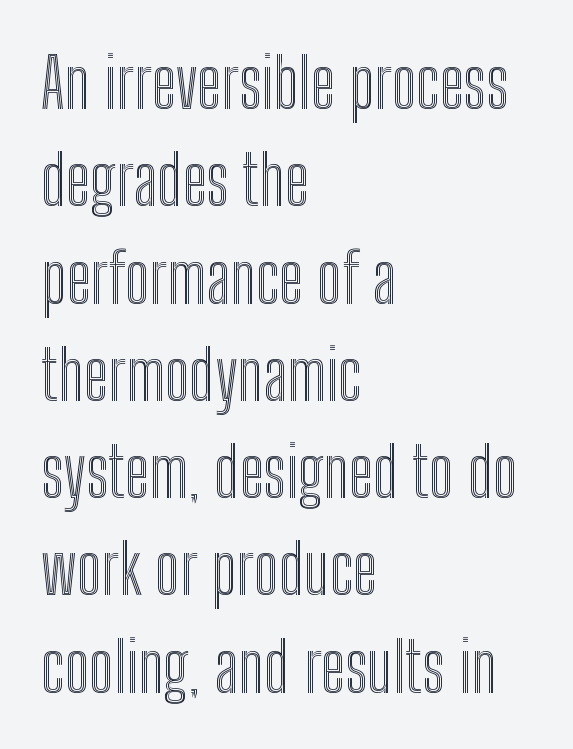
The image shows 69 px condensed type, upright; set left-aligned, normal line spacing (1.41x), normal letter spacing, not underlined; a medium x-height.
